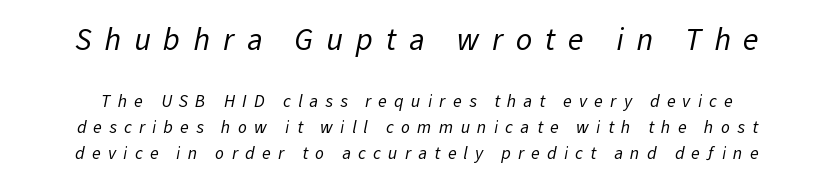
{"serif": "no", "bold": "no", "weight": "regular", "width": "normal", "stroke_contrast": "low", "x_height": "medium", "monospaced": "no", "underline": "no", "line_spacing": "normal", "line_spacing_ratio": 1.43, "letter_spacing": "wide", "letter_spacing_em": 0.4, "larger_block": "first", "size_ratio": 1.78, "glyph_px": 32}
